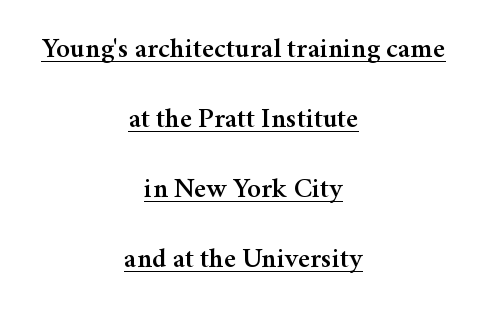
{"serif": "yes", "italic": "no", "width": "normal", "stroke_contrast": "medium", "x_height": "medium", "monospaced": "no", "underline": "yes", "align": "center", "line_spacing": "loose", "line_spacing_ratio": 2.5, "letter_spacing": "normal", "letter_spacing_em": 0.0, "glyph_px": 28}
